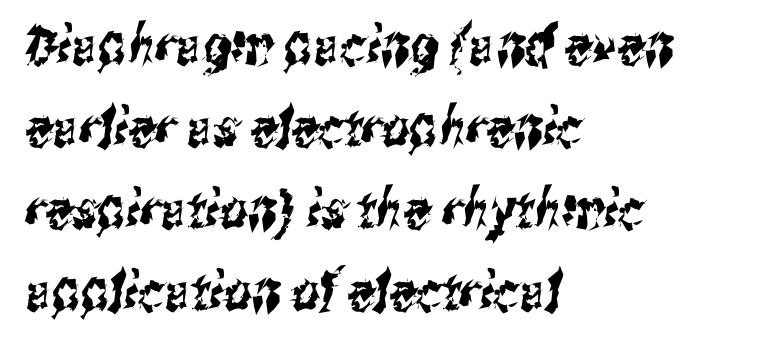
The image shows 54 px condensed sans-serif type; set left-aligned, normal line spacing (1.52x), normal letter spacing, not underlined; medium stroke contrast and a medium x-height.
